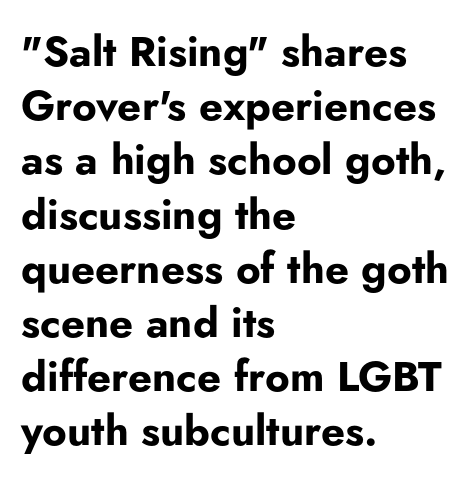
Nothing sits at the stroke ends, so this counts as sans-serif. This rendering features lettering with no underline. Heft: maximum for text — a bold. Tracking value appears to be zero — textbook default spacing. Every stem runs plumb, perpendicular to the baseline. Normally led — the rows are evenly, conventionally spaced.
